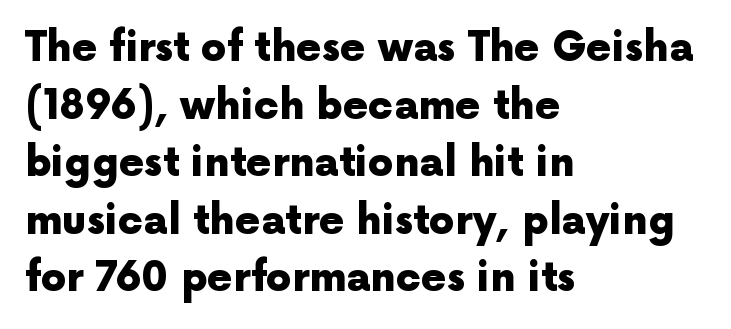
Observe the absence of serifs on each vertical stroke in this sample. Whoever set this chose a conventional vertical rhythm. Line starts are locked; line ends wander. Chunky letters — that's bold for sure.
